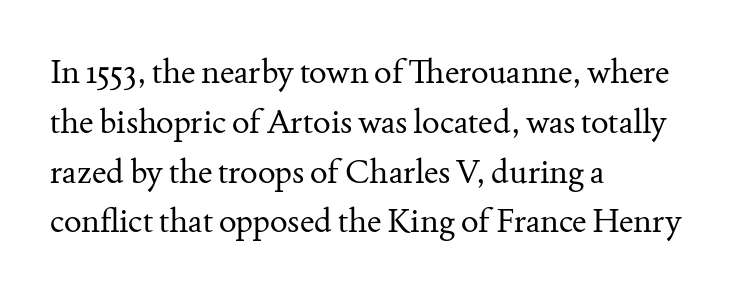
The image shows 33 px regular-weight serif type, upright; set left-aligned, normal line spacing (1.51x), normal letter spacing, not underlined; medium stroke contrast and a small x-height.
